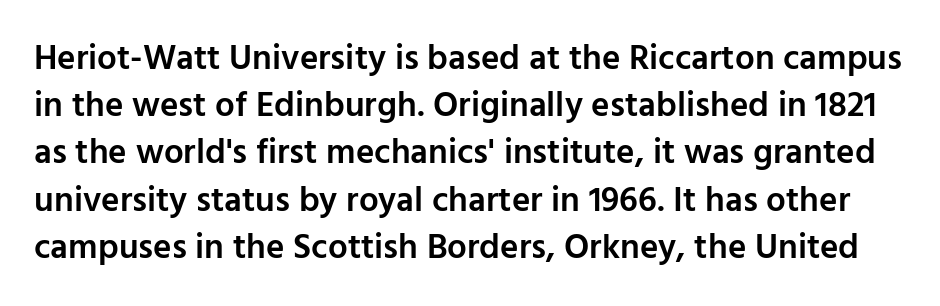
The rows are spaced the way most documents space them. Each letter keeps its own natural width here, so spacing adapts to shape. You could call the tracking neutral — neither tight nor loose. A clean baseline with only descenders dipping below it. Unlike a traditional serif, this face leaves its strokes unadorned.
